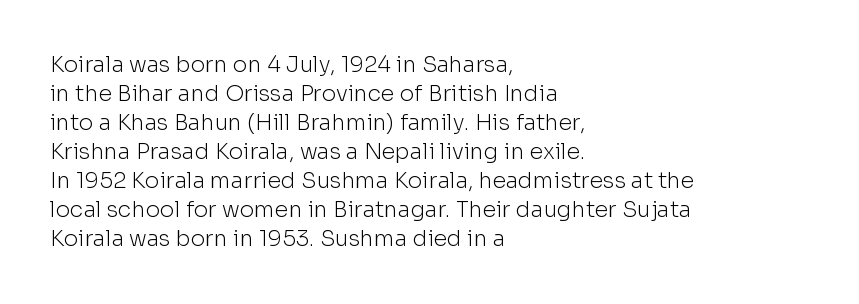
{"italic": "no", "bold": "no", "underline": "no", "align": "left", "line_spacing": "normal", "line_spacing_ratio": 1.32, "letter_spacing": "normal", "letter_spacing_em": 0.0, "glyph_px": 22}
